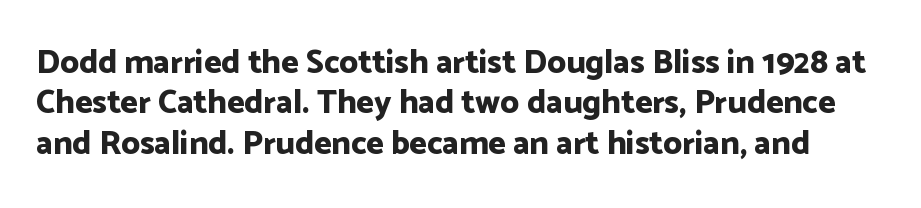
Q: Is the text bold? A: Yes.
Q: Is the text italic (slanted)? A: No, it is upright.
Q: Is the typeface a serif or a sans-serif typeface? A: Sans-serif.
Q: Is the text underlined? A: No.
Q: Is the spacing between letters normal or unusually wide? A: Normal.
Q: Width (condensed, normal, or wide)? A: Normal.
Q: Stroke contrast? A: Low.
Q: x-height? A: Medium.
Q: Monospaced? A: No.
